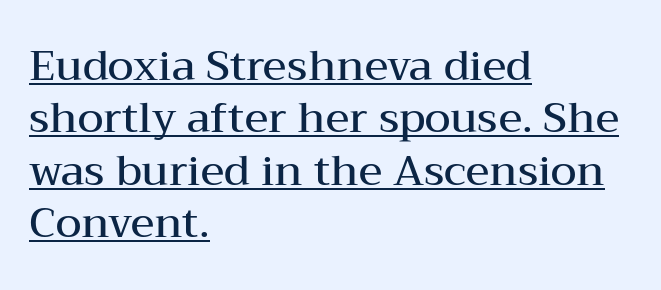
{"serif": "yes", "italic": "no", "bold": "semi", "weight": "semibold", "width": "wide", "stroke_contrast": "medium", "x_height": "medium", "monospaced": "no", "underline": "yes", "align": "left", "line_spacing": "normal", "line_spacing_ratio": 1.25, "letter_spacing": "normal", "letter_spacing_em": 0.0, "glyph_px": 42}
